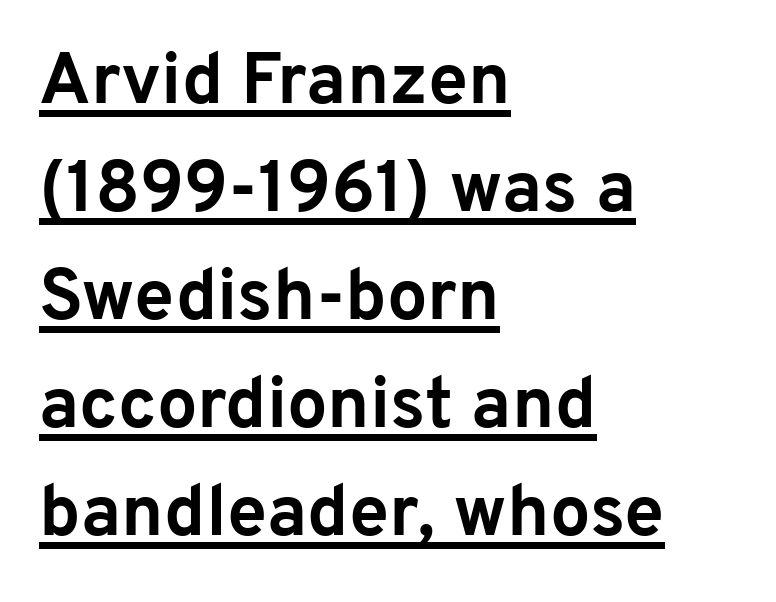
Q: Is the text bold? A: Yes.
Q: Is the text italic (slanted)? A: No, it is upright.
Q: Is the typeface a serif or a sans-serif typeface? A: Sans-serif.
Q: Is the text underlined? A: Yes.
Q: How is the paragraph aligned? A: Left-aligned.
Q: Is the spacing between letters normal or unusually wide? A: Normal.
Q: Is the spacing between lines tight, normal or loose? A: Normal.
Q: Width (condensed, normal, or wide)? A: Normal.
Q: Stroke contrast? A: Low.
Q: x-height? A: Medium.
Q: Monospaced? A: No.
